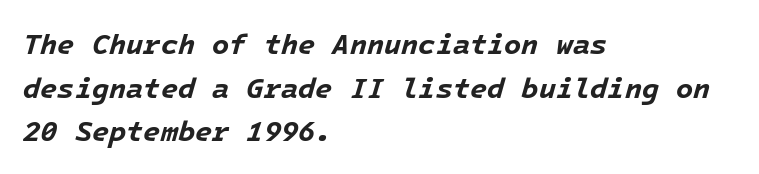
Q: Is the text bold? A: Yes.
Q: Is the text italic (slanted)? A: Yes, it leans right by about 16 degrees.
Q: Is the text underlined? A: No.
Q: How is the paragraph aligned? A: Left-aligned.
Q: Is the spacing between letters normal or unusually wide? A: Normal.
Q: Is the spacing between lines tight, normal or loose? A: Normal.
Q: Width (condensed, normal, or wide)? A: Normal.
Q: Stroke contrast? A: Low.
Q: x-height? A: Medium.
